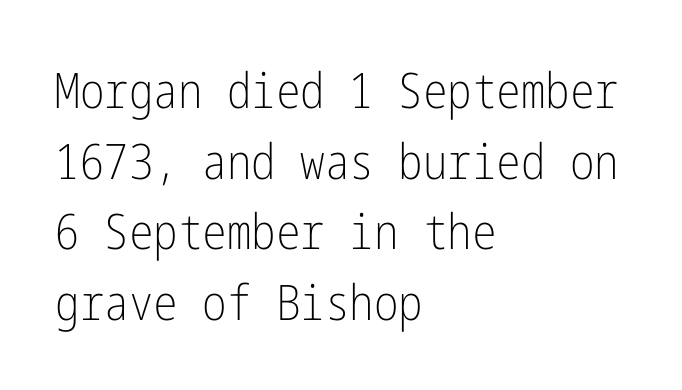
The image shows 49 px light, condensed sans-serif type, upright; set left-aligned, normal line spacing (1.44x), normal letter spacing, not underlined; low stroke contrast and a medium x-height.
